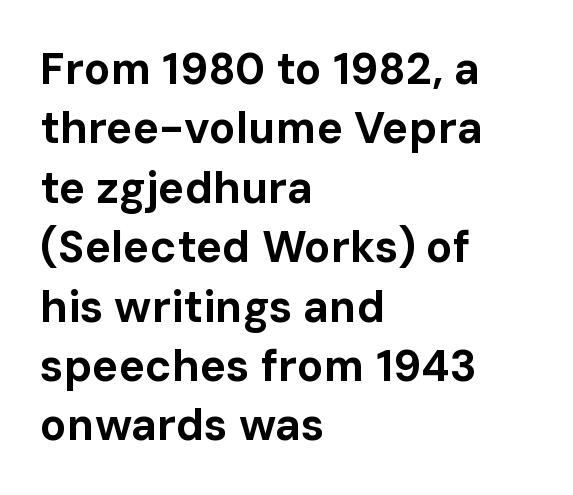
Successive baselines arrive at the customary interval. Italic: no, the glyphs are upright roman. Each letter keeps its own natural width here, so spacing adapts to shape. The space directly below the letters is spotless. Heavy-handed strokes throughout: this text is bold.
